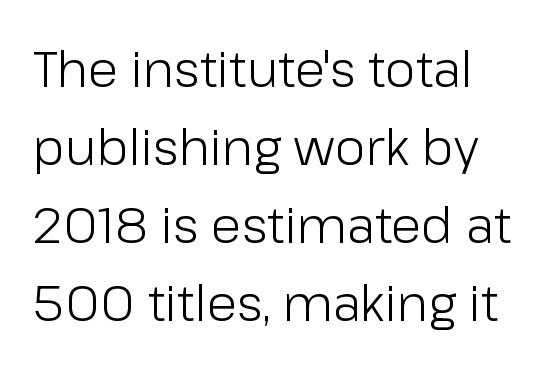
The image shows 50 px light sans-serif type, upright; set left-aligned, normal line spacing (1.56x), normal letter spacing, not underlined; low stroke contrast and a medium x-height.
